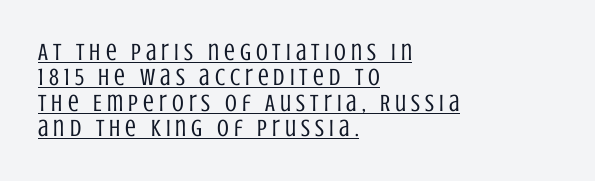
The rendering uses a small line-height, squeezing the rows. Every word sits above its own underline. Stroke mass is kept to a normal reading level or below. Alignment: flush left.
